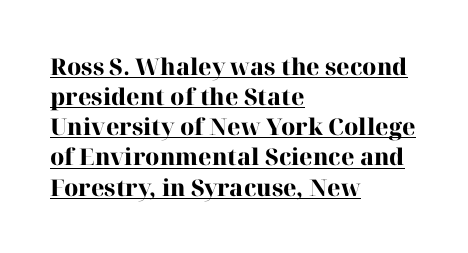
{"italic": "no", "bold": "yes", "underline": "yes", "align": "left", "line_spacing": "normal", "line_spacing_ratio": 1.31, "letter_spacing": "normal", "letter_spacing_em": 0.0, "glyph_px": 23}
